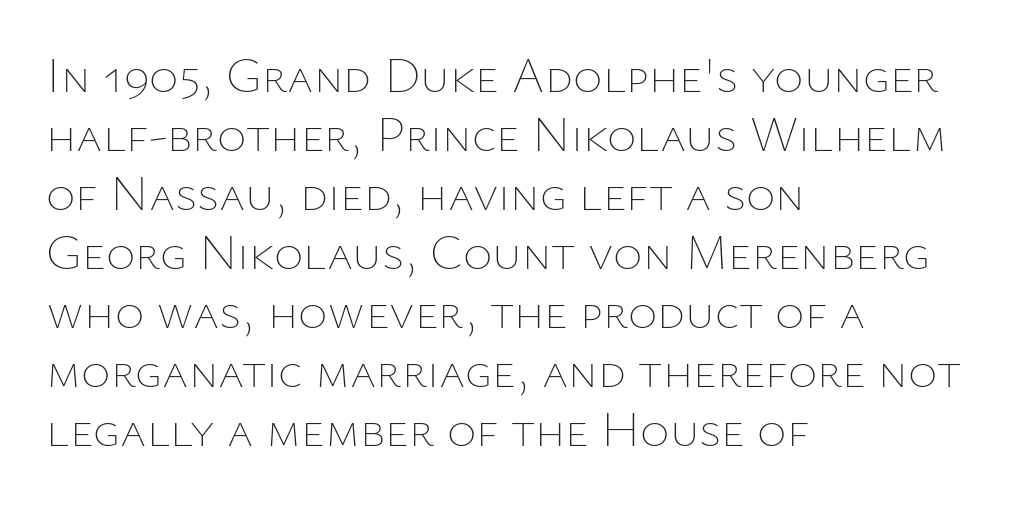
Q: Is the text bold? A: No.
Q: Is the text italic (slanted)? A: No, it is upright.
Q: Is the text underlined? A: No.
Q: How is the paragraph aligned? A: Left-aligned.
Q: Is the spacing between letters normal or unusually wide? A: Normal.
Q: Width (condensed, normal, or wide)? A: Normal.
Q: Stroke contrast? A: Low.
Q: x-height? A: Medium.
Q: Monospaced? A: No.
